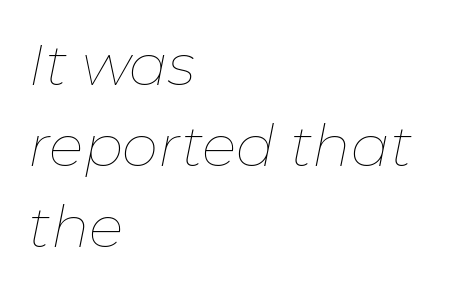
Q: Is the text bold? A: No.
Q: Is the text italic (slanted)? A: Yes, it leans right by about 11 degrees.
Q: Is the text underlined? A: No.
Q: How is the paragraph aligned? A: Left-aligned.
Q: Is the spacing between letters normal or unusually wide? A: Normal.
Q: Is the spacing between lines tight, normal or loose? A: Normal.
Q: Width (condensed, normal, or wide)? A: Normal.
Q: Stroke contrast? A: Low.
Q: x-height? A: Medium.
Q: Monospaced? A: No.
